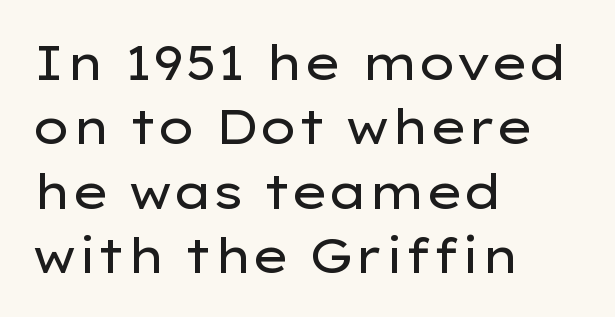
The image shows 48 px regular-weight, wide sans-serif type, upright; set left-aligned, normal line spacing (1.34x), normal letter spacing, not underlined; low stroke contrast and a medium x-height.
